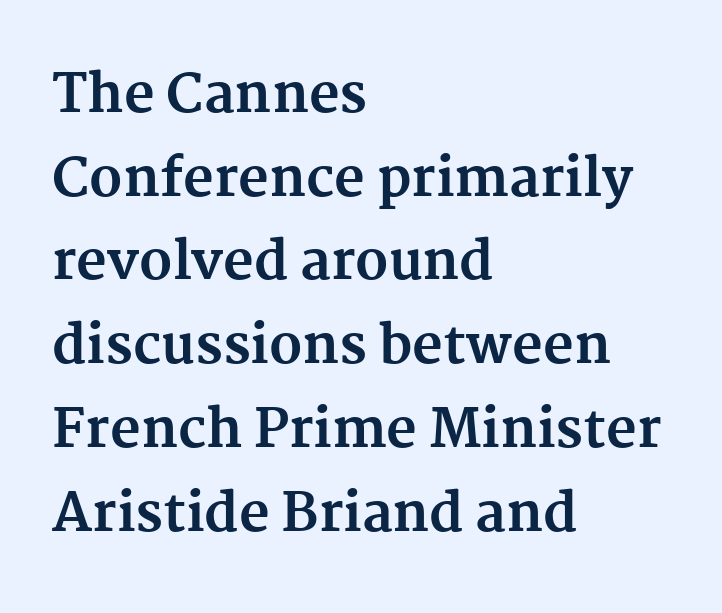
Q: Is the text bold? A: Yes.
Q: Is the text italic (slanted)? A: No, it is upright.
Q: Is the typeface a serif or a sans-serif typeface? A: Serif.
Q: Is the text underlined? A: No.
Q: How is the paragraph aligned? A: Left-aligned.
Q: Is the spacing between letters normal or unusually wide? A: Normal.
Q: Is the spacing between lines tight, normal or loose? A: Normal.
Q: Width (condensed, normal, or wide)? A: Normal.
Q: Stroke contrast? A: Medium.
Q: x-height? A: Medium.
Q: Monospaced? A: No.
